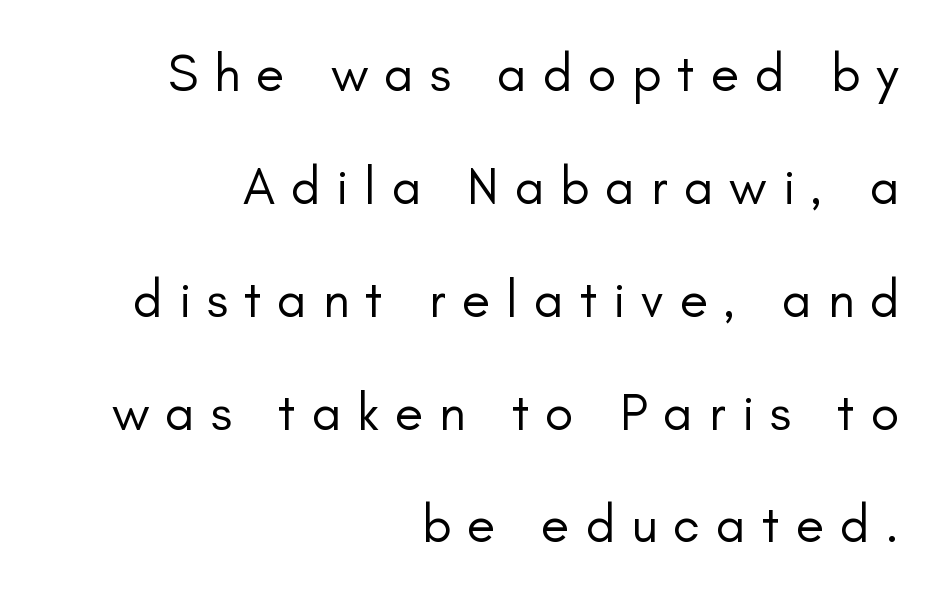
{"serif": "no", "italic": "no", "bold": "no", "weight": "regular", "width": "normal", "stroke_contrast": "low", "x_height": "small", "monospaced": "no", "underline": "no", "align": "right", "line_spacing": "loose", "line_spacing_ratio": 2.17, "letter_spacing": "wide", "letter_spacing_em": 0.31, "glyph_px": 52}
